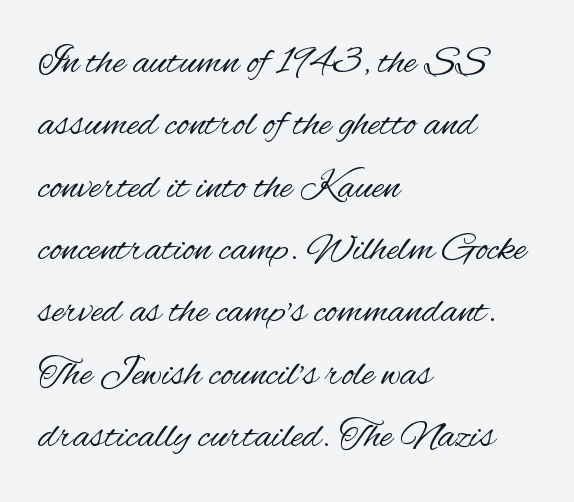
Honestly, the letter spacing is just normal — you wouldn't notice it. The typeface chosen for these lines omits serifs. If you measured baseline to baseline, you'd find a middling distance.
